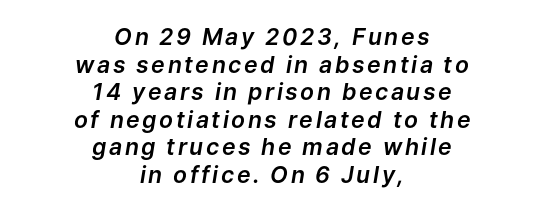
Would a proofreader flag this as italicized? Yes. If you folded the block vertically in half, each line would mirror itself in length. Each row of text sits above clean, open space.
